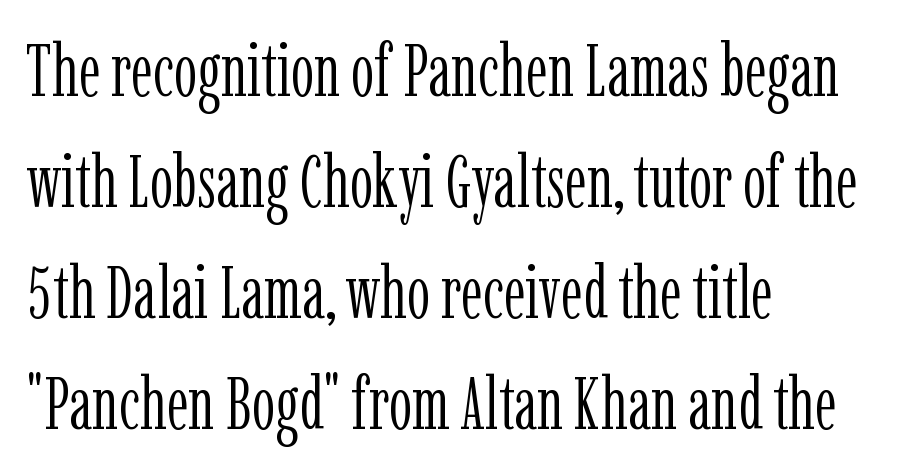
{"serif": "yes", "italic": "no", "bold": "no", "weight": "light", "width": "condensed", "stroke_contrast": "low", "x_height": "medium", "monospaced": "no", "underline": "no", "align": "left", "line_spacing": "normal", "line_spacing_ratio": 1.52, "letter_spacing": "normal", "letter_spacing_em": 0.0, "glyph_px": 73}
